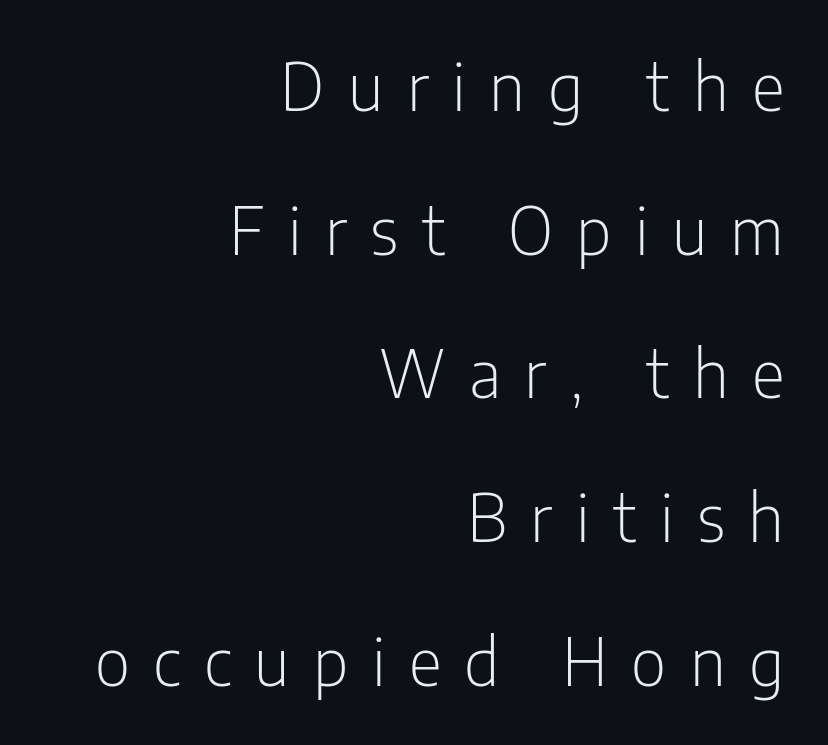
{"serif": "no", "italic": "no", "bold": "no", "weight": "light", "width": "condensed", "stroke_contrast": "low", "x_height": "medium", "monospaced": "no", "underline": "no", "align": "right", "line_spacing": "loose", "line_spacing_ratio": 2.21, "letter_spacing": "wide", "letter_spacing_em": 0.36, "glyph_px": 65}
